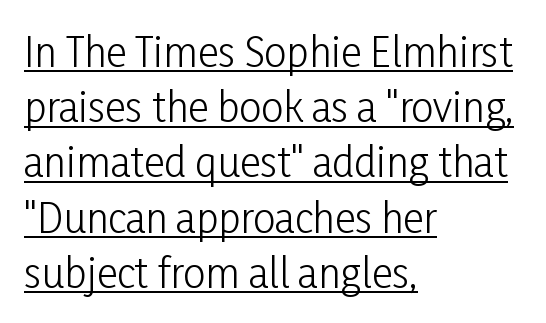
The image shows 40 px light, condensed sans-serif type, upright; set left-aligned, normal line spacing (1.38x), normal letter spacing, underlined; low stroke contrast and a medium x-height.
